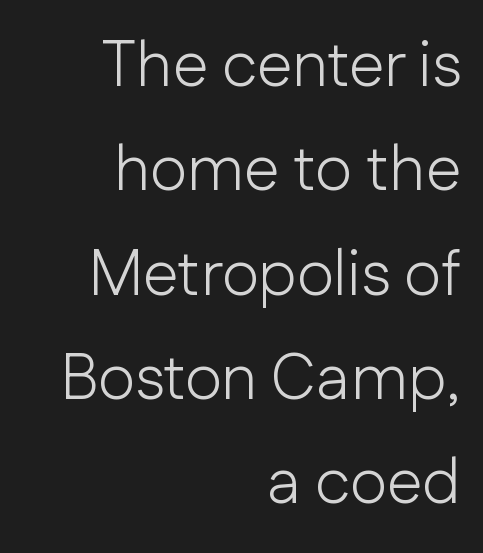
The paragraph has a hard right edge and a soft left edge. Heaviness? Minimal to ordinary, like unemphasized prose. Vertical strokes here are truly vertical. The horizontal fit of the characters is conventional and even. This sample has the flowing, uneven cadence of proportional lettering.
